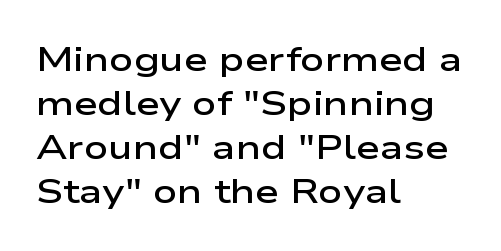
Q: Is the text bold? A: Semi-bold.
Q: Is the text italic (slanted)? A: No, it is upright.
Q: Is the typeface a serif or a sans-serif typeface? A: Sans-serif.
Q: Is the text underlined? A: No.
Q: How is the paragraph aligned? A: Left-aligned.
Q: Is the spacing between letters normal or unusually wide? A: Normal.
Q: Is the spacing between lines tight, normal or loose? A: Normal.
Q: Width (condensed, normal, or wide)? A: Wide.
Q: Stroke contrast? A: Low.
Q: x-height? A: Medium.
Q: Monospaced? A: No.
